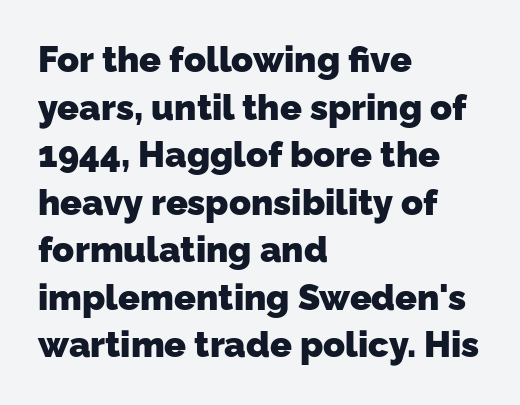
{"serif": "no", "bold": "yes", "weight": "heavy", "width": "normal", "stroke_contrast": "low", "x_height": "medium", "monospaced": "no", "underline": "no", "align": "left", "line_spacing": "normal", "line_spacing_ratio": 1.32, "letter_spacing": "normal", "letter_spacing_em": 0.0, "glyph_px": 36}
